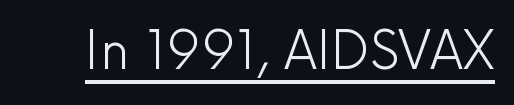
The image shows 53 px light sans-serif type, upright; set normal letter spacing, underlined; a medium x-height.
